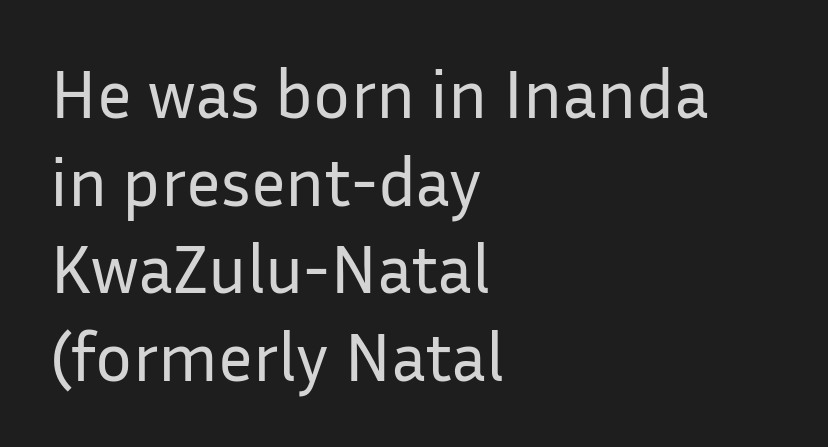
A typesetter would call this leading conventional body-copy spacing. Horizontal alignment here is leftward, the default for most running prose. The zone under the glyphs is completely vacant. The gaps between neighbouring characters are ordinary and unremarkable. Caption: face not bold, strokes unweighted.
